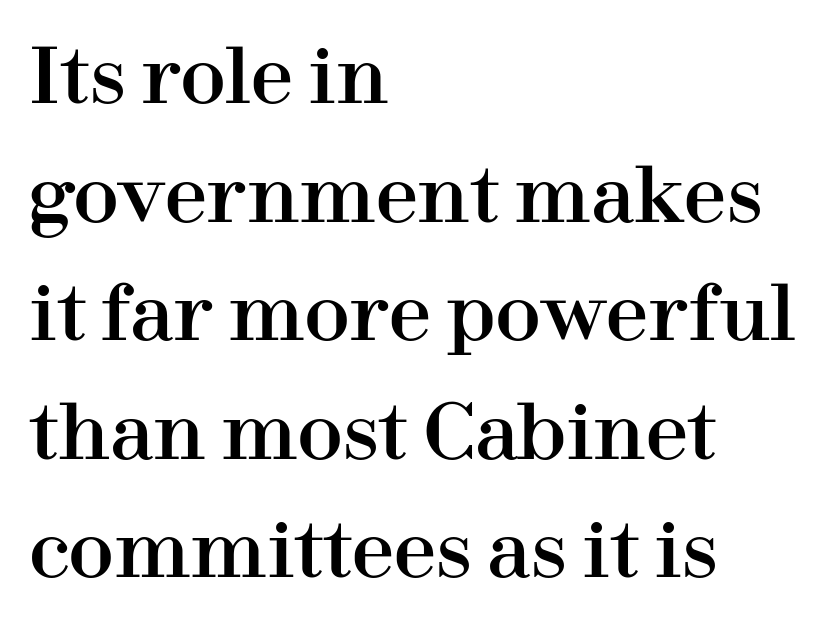
Q: Is the text italic (slanted)? A: No, it is upright.
Q: Is the typeface a serif or a sans-serif typeface? A: Serif.
Q: Is the text underlined? A: No.
Q: How is the paragraph aligned? A: Left-aligned.
Q: Is the spacing between letters normal or unusually wide? A: Normal.
Q: Is the spacing between lines tight, normal or loose? A: Normal.
Q: Width (condensed, normal, or wide)? A: Normal.
Q: Stroke contrast? A: High.
Q: x-height? A: Medium.
Q: Monospaced? A: No.
